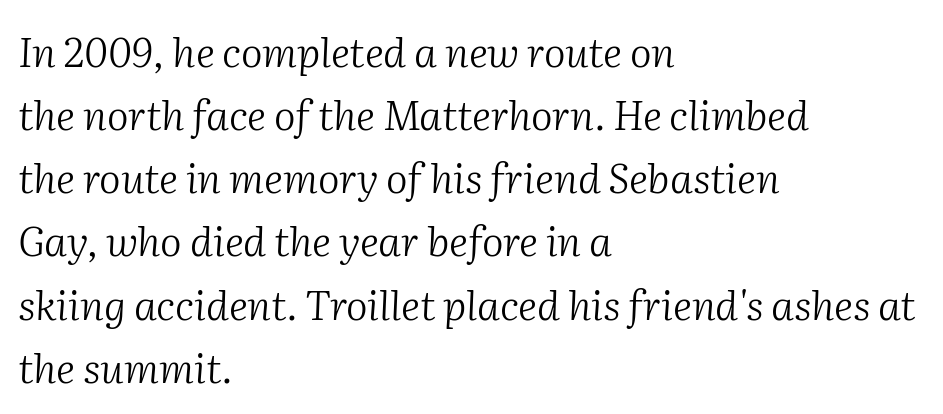
Q: Is the text bold? A: No.
Q: Is the text italic (slanted)? A: Yes, it leans right by about 2 degrees.
Q: Is the typeface a serif or a sans-serif typeface? A: Serif.
Q: Is the text underlined? A: No.
Q: How is the paragraph aligned? A: Left-aligned.
Q: Is the spacing between letters normal or unusually wide? A: Normal.
Q: Is the spacing between lines tight, normal or loose? A: Normal.
Q: Width (condensed, normal, or wide)? A: Normal.
Q: Stroke contrast? A: Medium.
Q: x-height? A: Medium.
Q: Monospaced? A: No.
